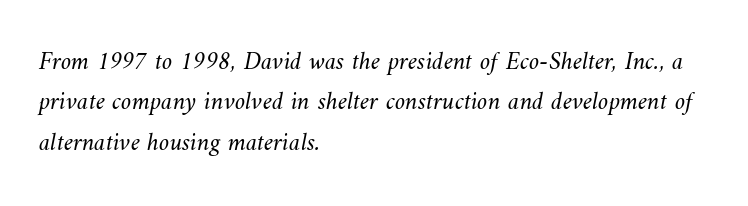
{"bold": "no", "underline": "no", "align": "left", "line_spacing": "normal", "line_spacing_ratio": 1.55, "letter_spacing": "normal", "letter_spacing_em": 0.0, "glyph_px": 26}
